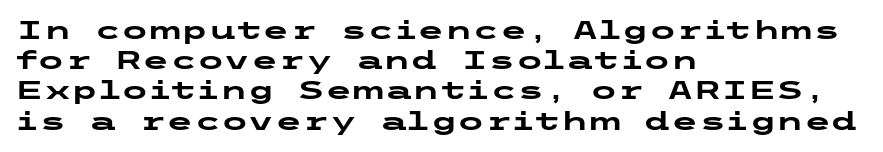
The passage shown is emphatically bold. The space directly below the letters is spotless. Tracking here is standard; glyphs follow each other at the usual distance. Where is the straight margin? On the left.
